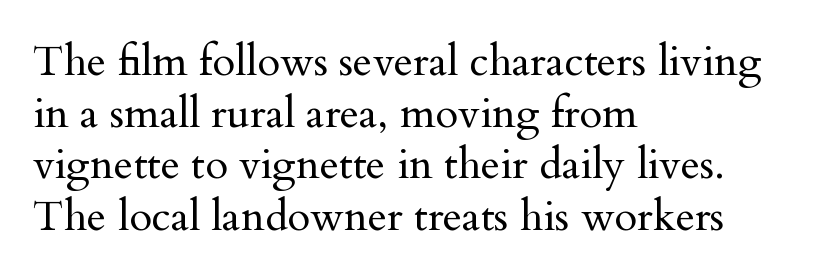
{"serif": "yes", "italic": "no", "bold": "no", "weight": "regular", "width": "normal", "stroke_contrast": "medium", "x_height": "small", "monospaced": "no", "underline": "no", "align": "left", "line_spacing_ratio": 1.23, "letter_spacing": "normal", "letter_spacing_em": 0.0, "glyph_px": 42}
